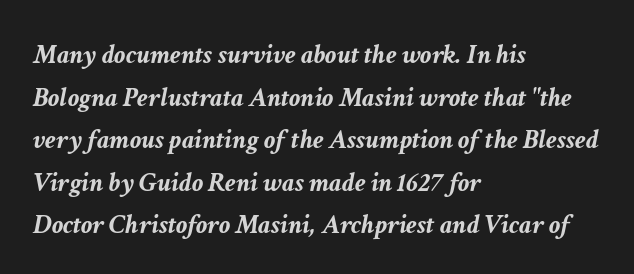
The image shows 28 px semibold type, italic (leaning right); set left-aligned, normal line spacing (1.52x), normal letter spacing, not underlined; low stroke contrast and a medium x-height.
